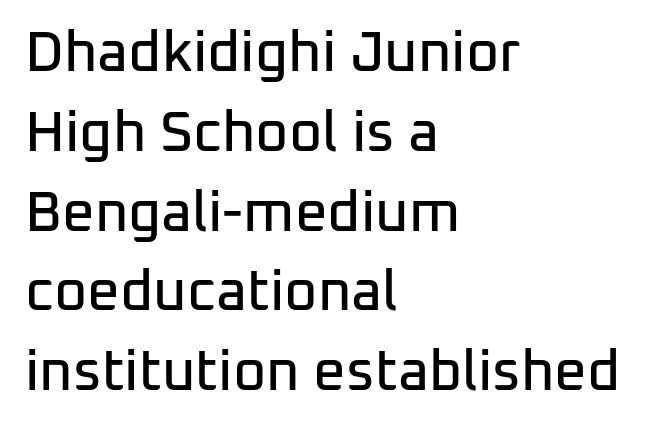
Short note: letters normally spaced. The face used here is a sans, in the tradition of grotesques and geometrics. Summary of vertical rhythm: regular, with standard interline spacing. Does the copy run flush right? No — it runs flush left.
